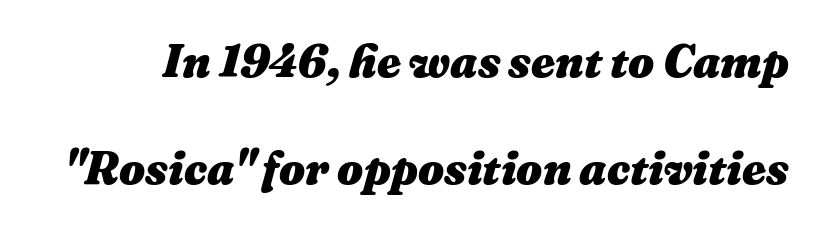
Q: Is the text bold? A: Yes.
Q: Is the text italic (slanted)? A: Yes, it leans right by about 16 degrees.
Q: Is the text underlined? A: No.
Q: Is the spacing between letters normal or unusually wide? A: Normal.
Q: Is the spacing between lines tight, normal or loose? A: Loose.
Q: Width (condensed, normal, or wide)? A: Normal.
Q: Stroke contrast? A: Medium.
Q: x-height? A: Medium.
Q: Monospaced? A: No.
